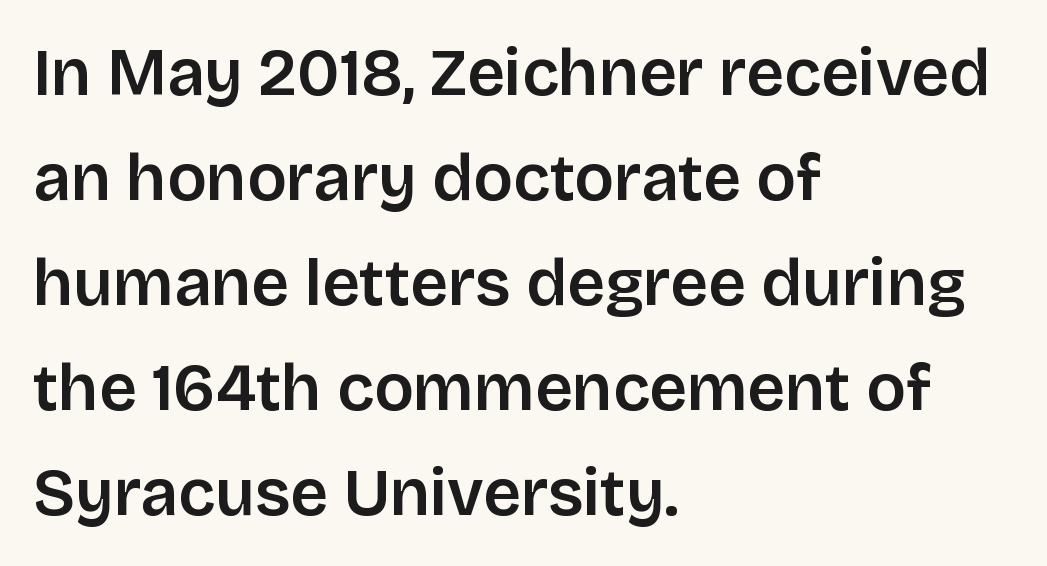
The image shows 66 px sans-serif type, upright; set left-aligned, normal line spacing (1.59x), normal letter spacing, not underlined; low stroke contrast and a large x-height.
